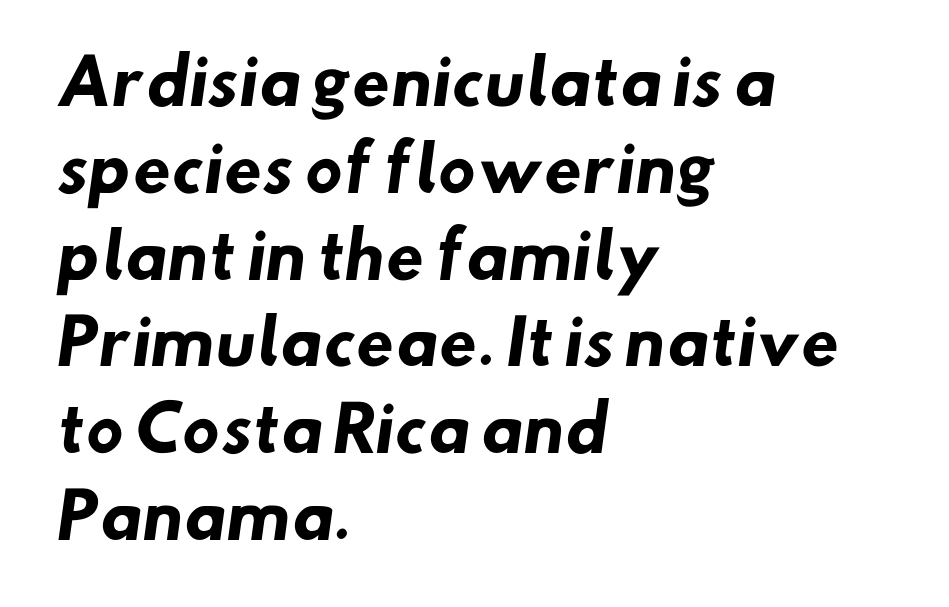
The image shows 62 px heavy sans-serif type; set left-aligned, normal line spacing (1.4x), normal letter spacing, not underlined; low stroke contrast and a small x-height.
